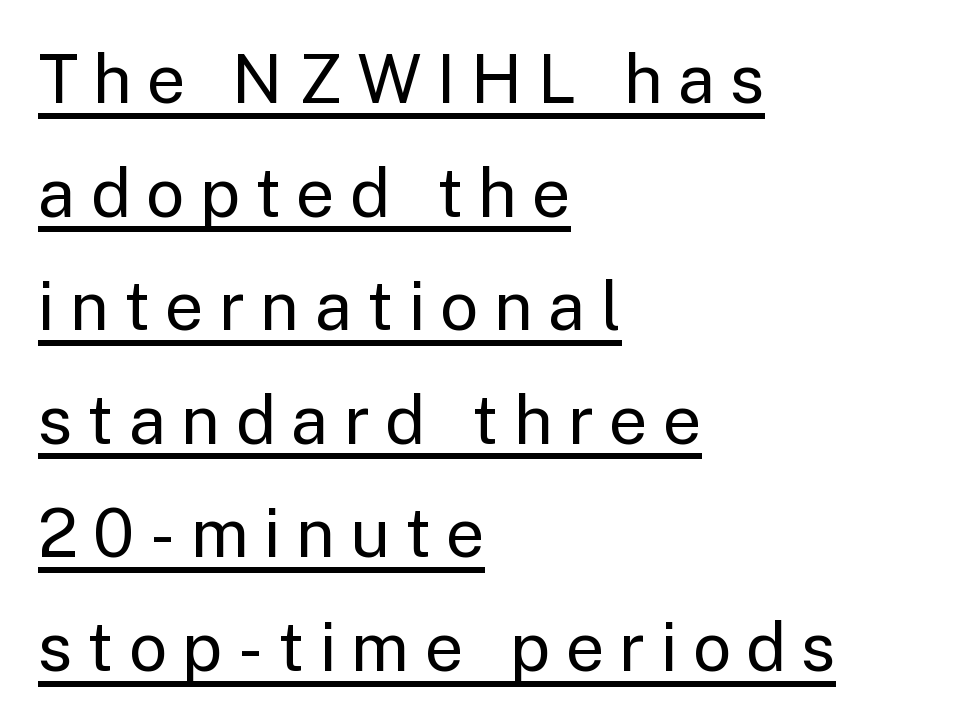
Regarding leading, the lines here are spaced in the standard way. Compared with a typical body face, this is equally light or lighter still. The face used here is proportionally spaced, like ordinary book or web type. Each line of the rendering has a horizontal stroke beneath the glyphs. The typesetter chose a ragged-right arrangement here. Every character sits straight up, as roman type does.
